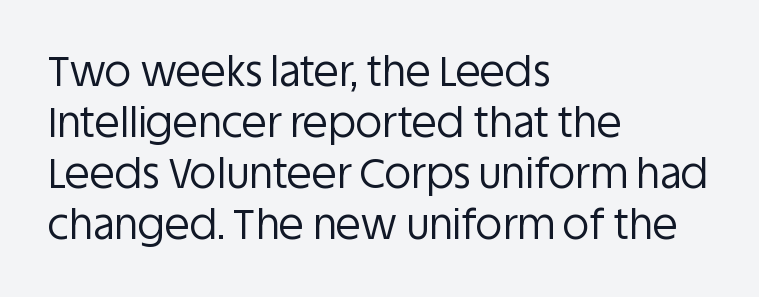
Each row of text sits above clean, open space. Typographically, this falls in the sans-serif category. Character widths vary here, with narrow letters taking less room than wide ones. The letters stand straight up with perfectly vertical stems.
